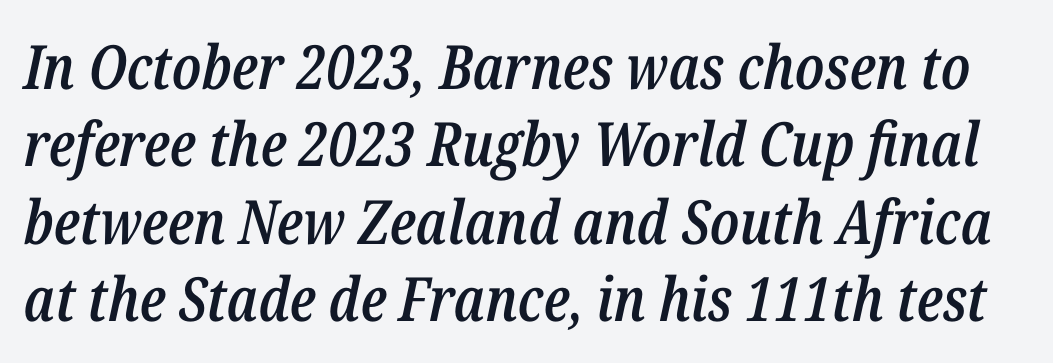
The image shows 61 px semibold, condensed type, italic (leaning right); set normal line spacing (1.27x), normal letter spacing, not underlined; low stroke contrast and a medium x-height.
